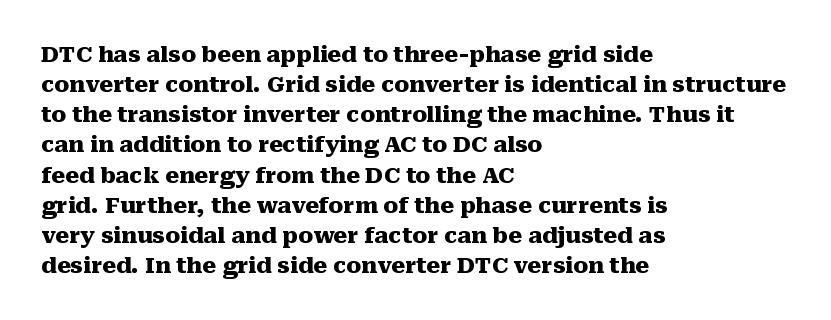
The image shows 22 px bold type, upright; set left-aligned, normal line spacing (1.37x), normal letter spacing, not underlined.
